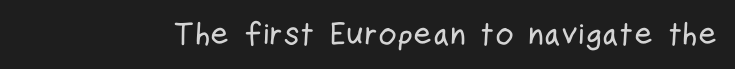
Q: Is the text italic (slanted)? A: No, it is upright.
Q: Is the typeface a serif or a sans-serif typeface? A: Sans-serif.
Q: Is the text underlined? A: No.
Q: Is the spacing between letters normal or unusually wide? A: Normal.
Q: Width (condensed, normal, or wide)? A: Condensed.
Q: Stroke contrast? A: Low.
Q: x-height? A: Medium.
Q: Monospaced? A: No.
